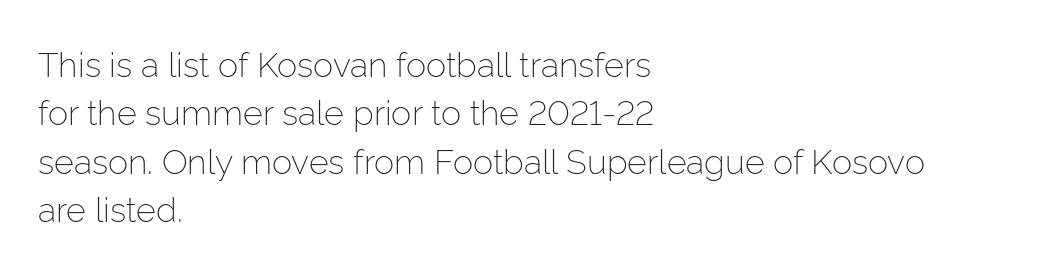
The letters advance in unequal steps, a hallmark of proportional type. Nope, no serifs anywhere on these letters. The letters sit at their default tracking, neither squeezed nor spread. Visually the block forms a straight wall on the left and a jagged coastline on the right. No italicization has been applied; the sample stays upright.
